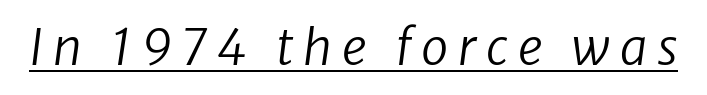
The image shows 49 px regular-weight type, italic (leaning right); set unusually wide letter spacing (+0.2 em), underlined; low stroke contrast and a medium x-height.
